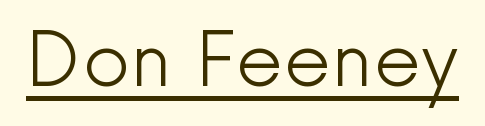
Q: Is the text bold? A: No.
Q: Is the text italic (slanted)? A: No, it is upright.
Q: Is the typeface a serif or a sans-serif typeface? A: Sans-serif.
Q: Is the text underlined? A: Yes.
Q: Is the spacing between letters normal or unusually wide? A: Normal.
Q: Width (condensed, normal, or wide)? A: Normal.
Q: Stroke contrast? A: Low.
Q: x-height? A: Medium.
Q: Monospaced? A: No.
